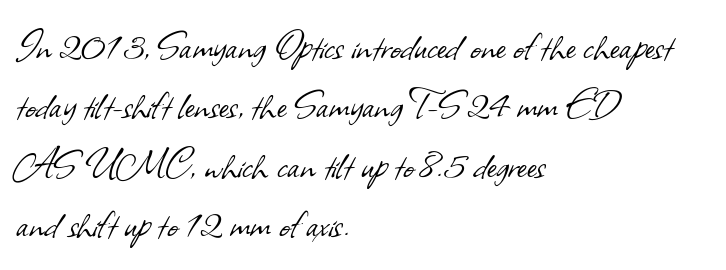
Q: Is the text bold? A: No.
Q: Is the typeface a serif or a sans-serif typeface? A: Sans-serif.
Q: Is the text underlined? A: No.
Q: How is the paragraph aligned? A: Left-aligned.
Q: Is the spacing between letters normal or unusually wide? A: Normal.
Q: Is the spacing between lines tight, normal or loose? A: Normal.
Q: Width (condensed, normal, or wide)? A: Normal.
Q: Stroke contrast? A: Low.
Q: x-height? A: Small.
Q: Monospaced? A: No.
